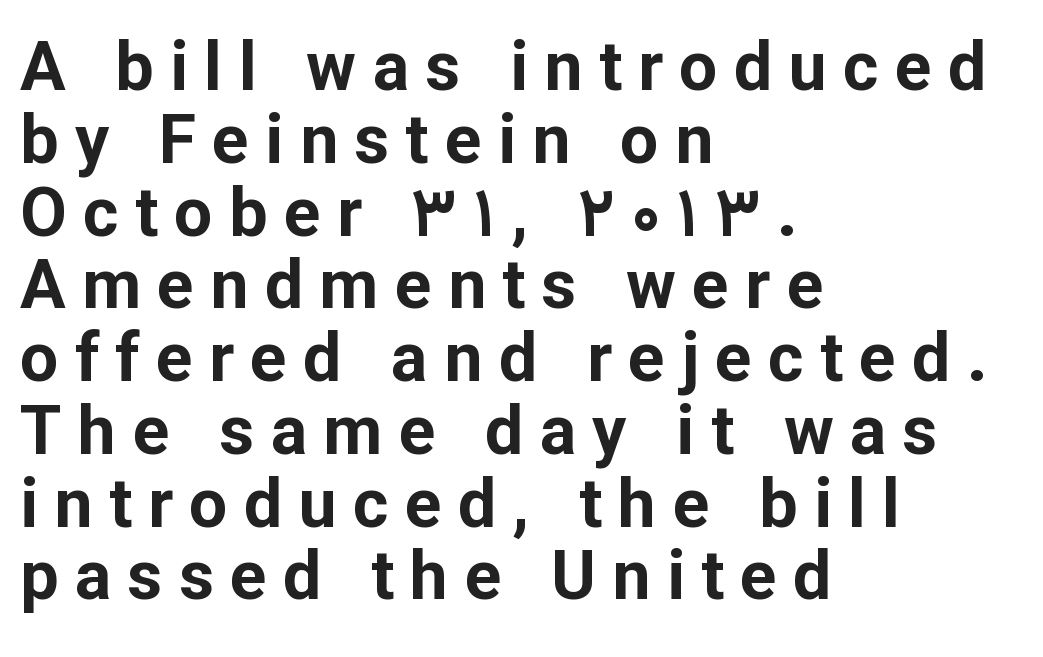
{"serif": "no", "italic": "no", "bold": "yes", "weight": "bold", "width": "normal", "stroke_contrast": "low", "x_height": "medium", "monospaced": "no", "underline": "no", "align": "left", "line_spacing": "tight", "line_spacing_ratio": 1.07, "letter_spacing": "wide", "letter_spacing_em": 0.24, "glyph_px": 68}
